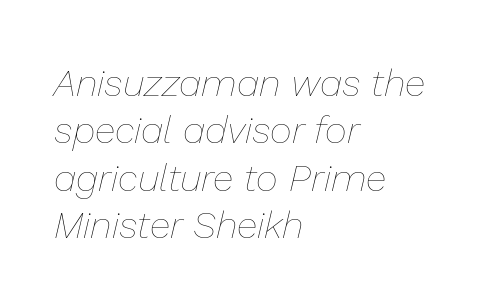
The image shows 38 px thin type, italic (leaning right); set left-aligned, normal line spacing (1.25x), normal letter spacing, not underlined; low stroke contrast and a medium x-height.
